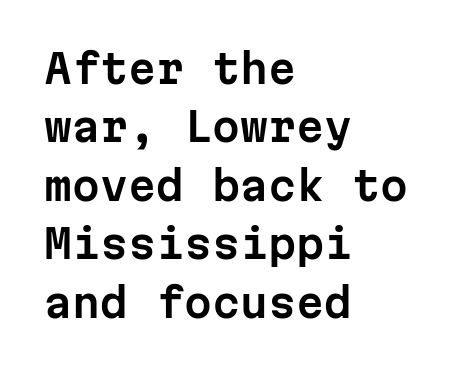
The image shows 40 px sans-serif type, upright, monospaced; set left-aligned, normal line spacing (1.46x), normal letter spacing, not underlined; low stroke contrast and a medium x-height.
